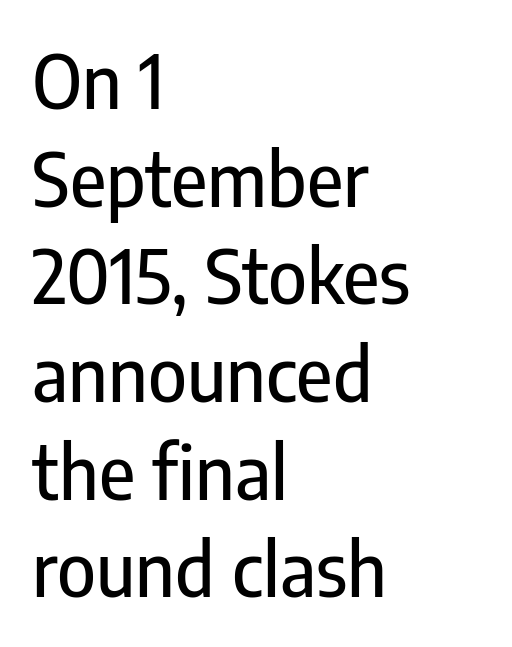
Q: Is the text italic (slanted)? A: No, it is upright.
Q: Is the typeface a serif or a sans-serif typeface? A: Sans-serif.
Q: Is the text underlined? A: No.
Q: How is the paragraph aligned? A: Left-aligned.
Q: Is the spacing between letters normal or unusually wide? A: Normal.
Q: Is the spacing between lines tight, normal or loose? A: Normal.
Q: Width (condensed, normal, or wide)? A: Condensed.
Q: Stroke contrast? A: Low.
Q: x-height? A: Medium.
Q: Monospaced? A: No.
